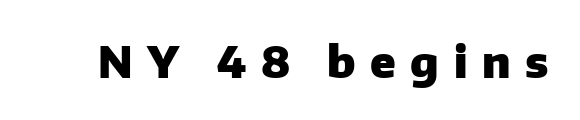
The image shows 44 px heavy sans-serif type, upright; set unusually wide letter spacing (+0.33 em), not underlined; low stroke contrast and a medium x-height.
